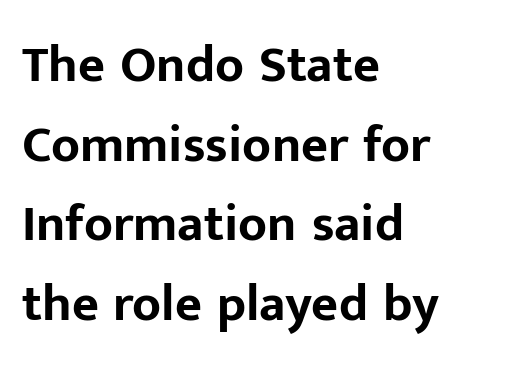
What's the leading like? Ordinary, nothing unusual. Pretty heavy lettering here — definitely bold. The glyphs in this specimen are sans serif. Nope, not italic — everything's standing straight.
